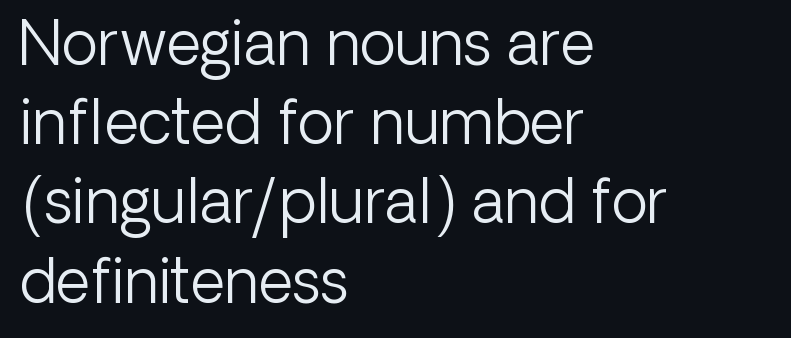
{"serif": "no", "italic": "no", "bold": "no", "weight": "light", "width": "normal", "stroke_contrast": "low", "x_height": "medium", "monospaced": "no", "underline": "no", "align": "left", "line_spacing": "normal", "line_spacing_ratio": 1.32, "letter_spacing": "normal", "letter_spacing_em": 0.0, "glyph_px": 60}
